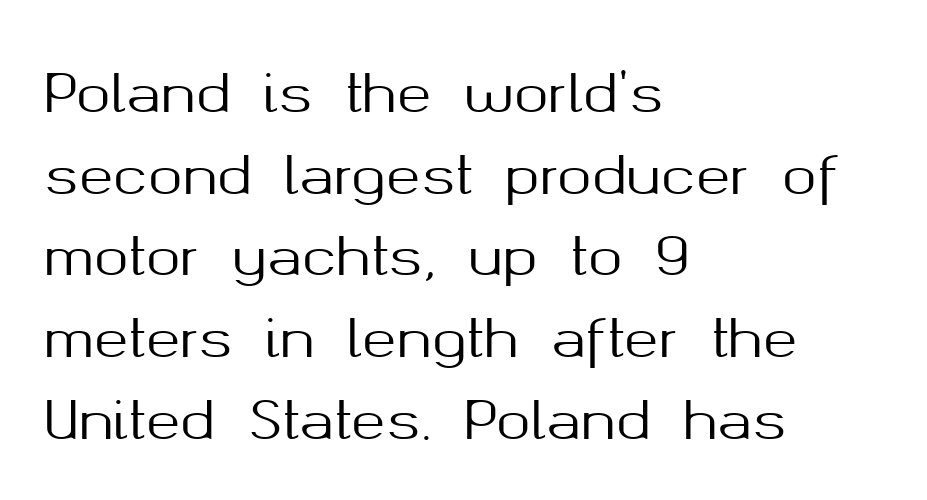
{"serif": "no", "italic": "no", "width": "normal", "stroke_contrast": "medium", "x_height": "medium", "monospaced": "no", "underline": "no", "align": "left", "line_spacing": "normal", "line_spacing_ratio": 1.57, "letter_spacing": "normal", "letter_spacing_em": 0.0, "glyph_px": 52}
